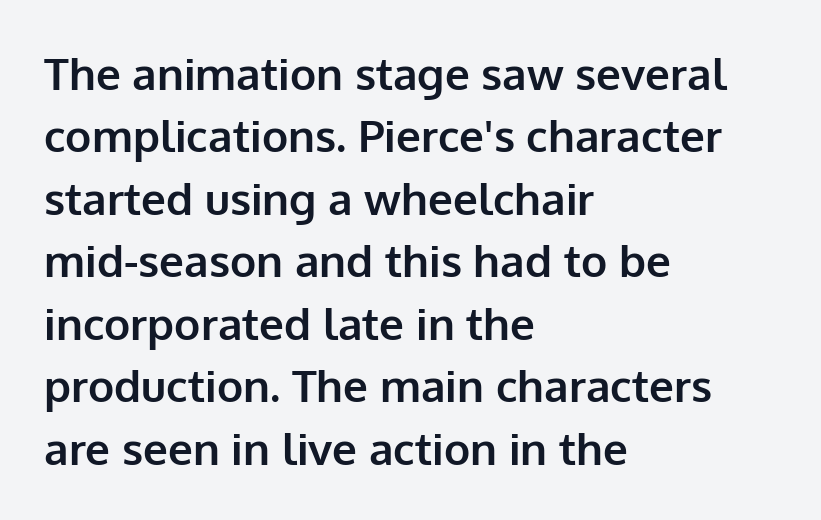
The image shows 44 px bold sans-serif type, upright; set left-aligned, normal line spacing (1.42x), normal letter spacing, not underlined; low stroke contrast and a medium x-height.
